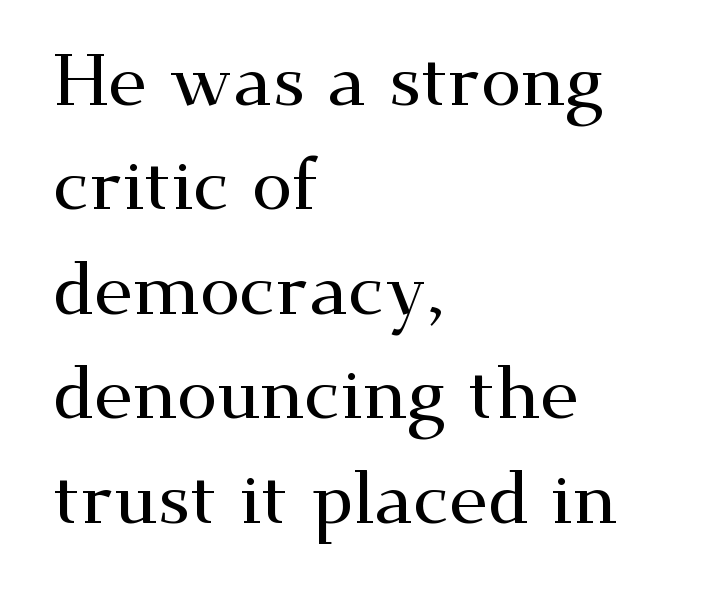
Is the block centered? No — it sits flush against the left margin. Regular leading. Designer's note — italics off, roman on. The tracking reads as untouched default to a designer's eye. Each letter keeps its own natural width here, so spacing adapts to shape. The string is rendered with underlining switched off.
